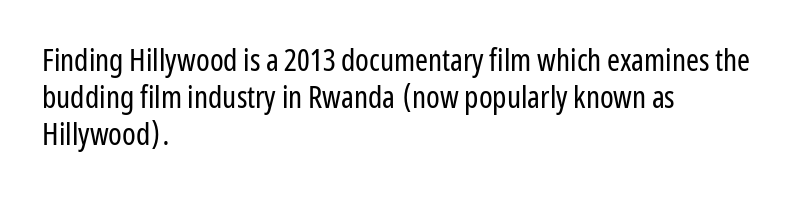
Q: Is the text bold? A: No.
Q: Is the text italic (slanted)? A: No, it is upright.
Q: Is the typeface a serif or a sans-serif typeface? A: Sans-serif.
Q: Is the text underlined? A: No.
Q: How is the paragraph aligned? A: Left-aligned.
Q: Is the spacing between letters normal or unusually wide? A: Normal.
Q: Width (condensed, normal, or wide)? A: Condensed.
Q: Stroke contrast? A: Low.
Q: x-height? A: Medium.
Q: Monospaced? A: No.
